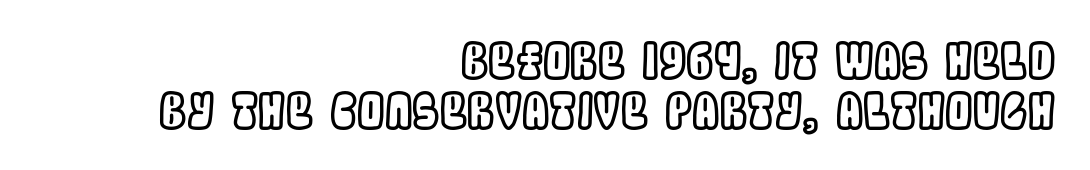
Q: Is the text italic (slanted)? A: No, it is upright.
Q: Is the text underlined? A: No.
Q: How is the paragraph aligned? A: Right-aligned.
Q: Is the spacing between letters normal or unusually wide? A: Normal.
Q: Is the spacing between lines tight, normal or loose? A: Tight.
Q: Width (condensed, normal, or wide)? A: Condensed.
Q: x-height? A: Large.
Q: Monospaced? A: No.
